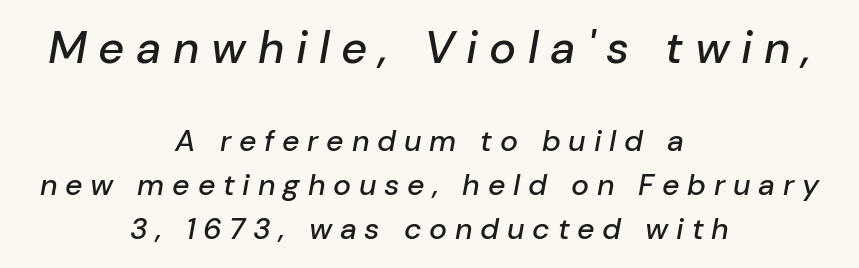
{"italic": "yes", "lean": "right", "slant_degrees": 10, "width": "normal", "stroke_contrast": "low", "x_height": "medium", "monospaced": "no", "underline": "no", "align": "center", "line_spacing": "normal", "line_spacing_ratio": 1.48, "letter_spacing": "wide", "letter_spacing_em": 0.26, "larger_block": "first", "size_ratio": 1.5, "glyph_px": 45}
